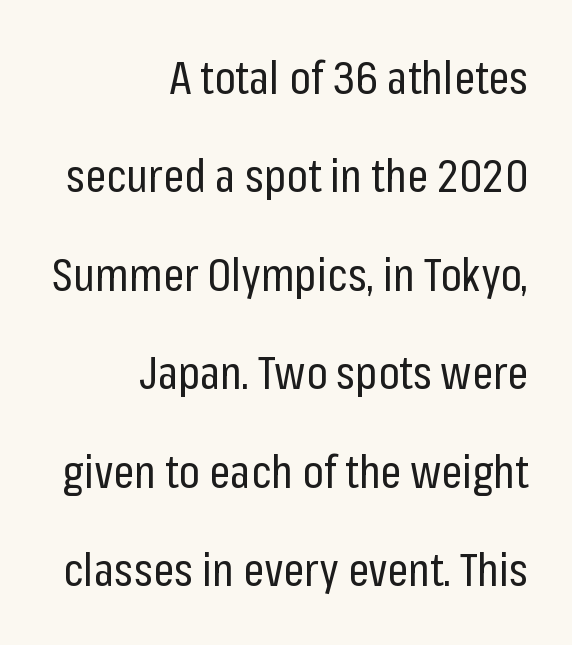
{"serif": "no", "italic": "no", "bold": "no", "weight": "regular", "width": "condensed", "stroke_contrast": "low", "x_height": "medium", "monospaced": "no", "underline": "no", "align": "right", "line_spacing": "loose", "line_spacing_ratio": 2.14, "letter_spacing": "normal", "letter_spacing_em": 0.0, "glyph_px": 46}
